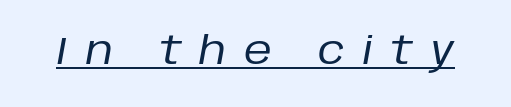
This sample carries an underscore along the baseline area. The glyphs look as if they've been sheared to an angle. Varying glyph widths throughout — classic text-font behaviour. Each word looks stretched out because of the extra space between its letters. Nothing heavy about these letters — not bold at all.
